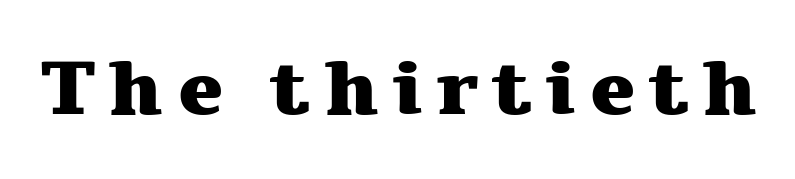
{"serif": "yes", "italic": "no", "bold": "yes", "weight": "heavy", "width": "wide", "stroke_contrast": "medium", "x_height": "medium", "monospaced": "no", "underline": "no", "glyph_px": 77}
